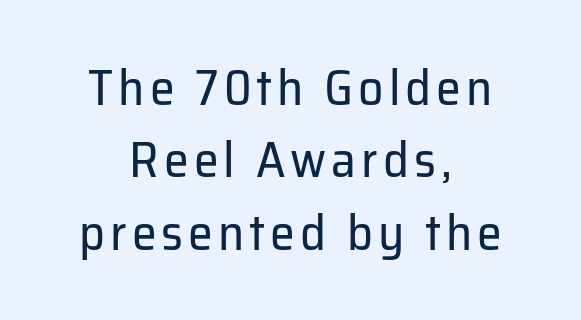
Normally led — the rows are evenly, conventionally spaced. Leftover space on each line is divided equally before and after the words. Letterform terminals end flat and unadorned throughout the passage. The axis of the letterforms is exactly vertical. Vertical stems look standard width or narrower in stroke. Words float on clear page, feet unadorned.
